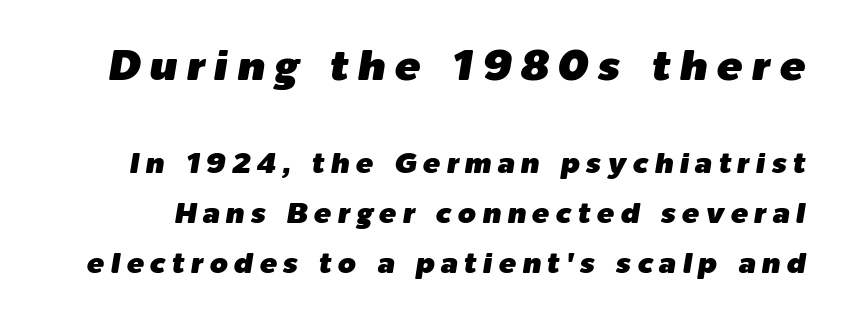
The image shows 43 px text type, italic (leaning right); set line spacing 1.72x, unusually wide letter spacing (+0.21 em), not underlined; the first (top) block is 1.48x larger; low stroke contrast and a medium x-height.
